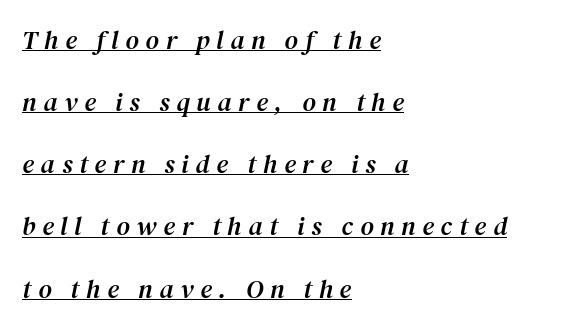
The image shows 26 px text type, italic (leaning right); set left-aligned, loose line spacing (2.39x), unusually wide letter spacing (+0.26 em), underlined.
